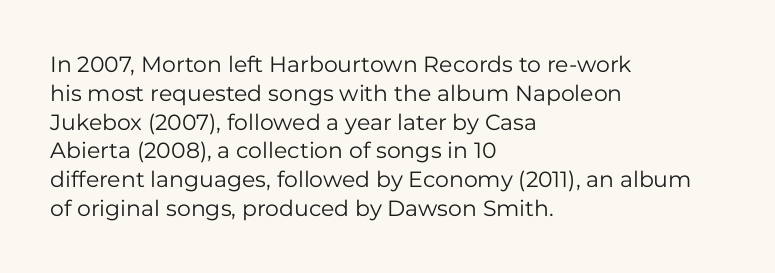
Q: Is the text bold? A: No.
Q: Is the text italic (slanted)? A: No, it is upright.
Q: Is the text underlined? A: No.
Q: How is the paragraph aligned? A: Left-aligned.
Q: Is the spacing between letters normal or unusually wide? A: Normal.
Q: Is the spacing between lines tight, normal or loose? A: Normal.
